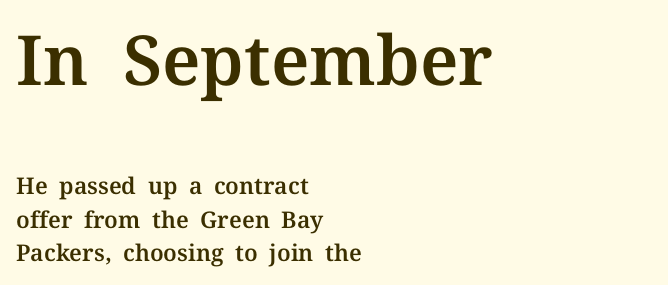
Q: Is the text italic (slanted)? A: No, it is upright.
Q: Is the typeface a serif or a sans-serif typeface? A: Serif.
Q: Is the text underlined? A: No.
Q: How is the paragraph aligned? A: Left-aligned.
Q: Is the spacing between letters normal or unusually wide? A: Normal.
Q: Is the spacing between lines tight, normal or loose? A: Normal.
Q: Which block of text is set in a larger size, the first (top) or the second (bottom)? A: The first (top) one.
Q: Width (condensed, normal, or wide)? A: Normal.
Q: Stroke contrast? A: Medium.
Q: x-height? A: Medium.
Q: Monospaced? A: No.
